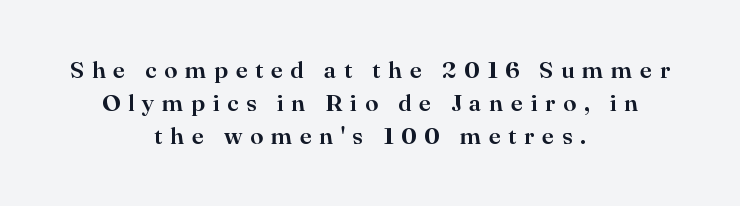
Q: Is the text italic (slanted)? A: No, it is upright.
Q: Is the text underlined? A: No.
Q: How is the paragraph aligned? A: Centered.
Q: Is the spacing between letters normal or unusually wide? A: Unusually wide.
Q: Is the spacing between lines tight, normal or loose? A: Normal.
